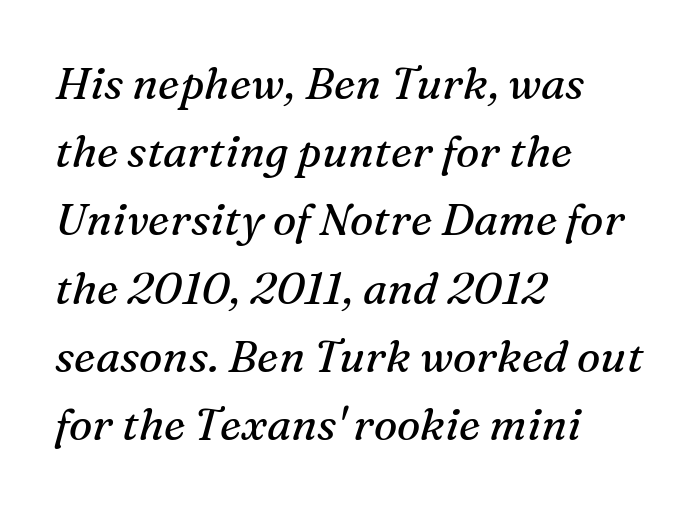
{"serif": "yes", "italic": "yes", "lean": "right", "slant_degrees": 16, "bold": "no", "weight": "regular", "width": "normal", "stroke_contrast": "medium", "x_height": "medium", "monospaced": "no", "underline": "no", "align": "left", "line_spacing": "normal", "line_spacing_ratio": 1.55, "letter_spacing": "normal", "letter_spacing_em": 0.0, "glyph_px": 44}
